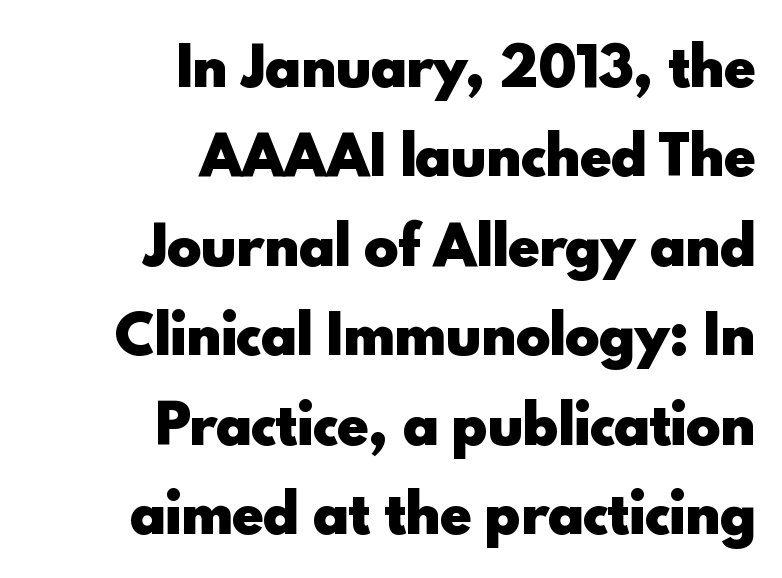
The image shows 52 px heavy sans-serif type, upright; set right-aligned, line spacing 1.72x, normal letter spacing, not underlined; a small x-height.
